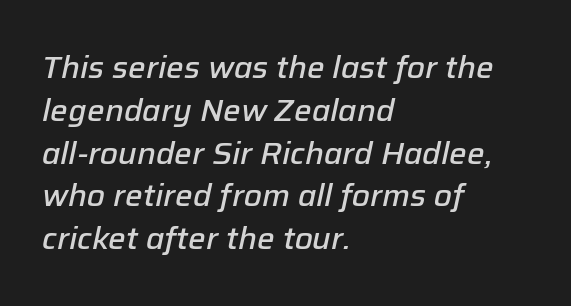
The image shows 31 px semibold type, italic (leaning right); set left-aligned, normal line spacing (1.38x), normal letter spacing, not underlined; low stroke contrast and a medium x-height.
